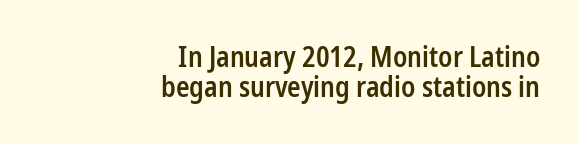
{"serif": "no", "italic": "no", "bold": "semi", "weight": "semibold", "width": "condensed", "stroke_contrast": "low", "x_height": "medium", "monospaced": "no", "underline": "no", "align": "right", "line_spacing": "tight", "line_spacing_ratio": 1.08, "letter_spacing": "normal", "letter_spacing_em": 0.0, "glyph_px": 28}
